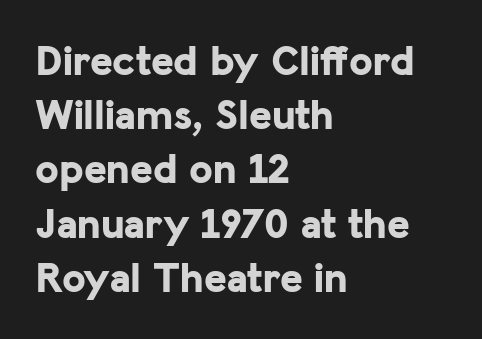
Q: Is the text bold? A: Yes.
Q: Is the text italic (slanted)? A: No, it is upright.
Q: Is the typeface a serif or a sans-serif typeface? A: Sans-serif.
Q: Is the text underlined? A: No.
Q: How is the paragraph aligned? A: Left-aligned.
Q: Is the spacing between letters normal or unusually wide? A: Normal.
Q: Is the spacing between lines tight, normal or loose? A: Normal.
Q: Width (condensed, normal, or wide)? A: Normal.
Q: Stroke contrast? A: Low.
Q: x-height? A: Medium.
Q: Monospaced? A: No.
